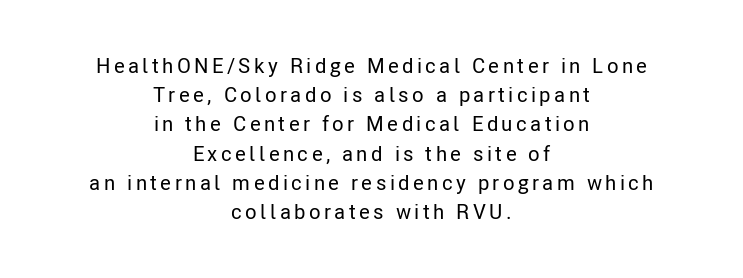
The image shows 21 px text type, upright; set centered, normal line spacing (1.39x), not underlined.
